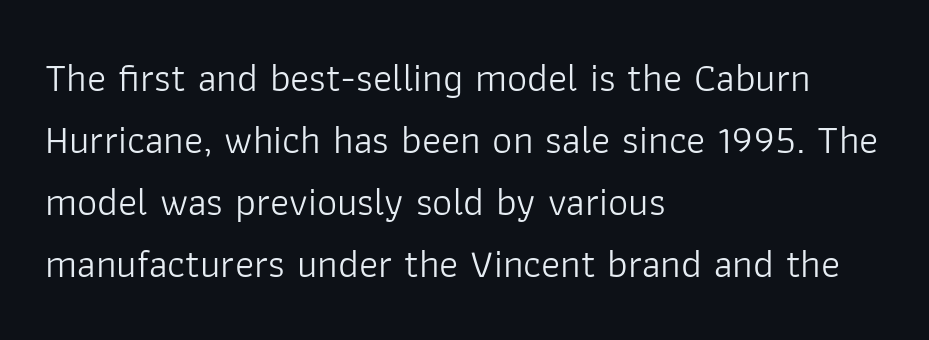
{"serif": "no", "italic": "no", "bold": "no", "weight": "light", "width": "normal", "stroke_contrast": "low", "x_height": "medium", "monospaced": "no", "underline": "no", "align": "left", "line_spacing": "normal", "line_spacing_ratio": 1.55, "letter_spacing": "normal", "letter_spacing_em": 0.0, "glyph_px": 40}
